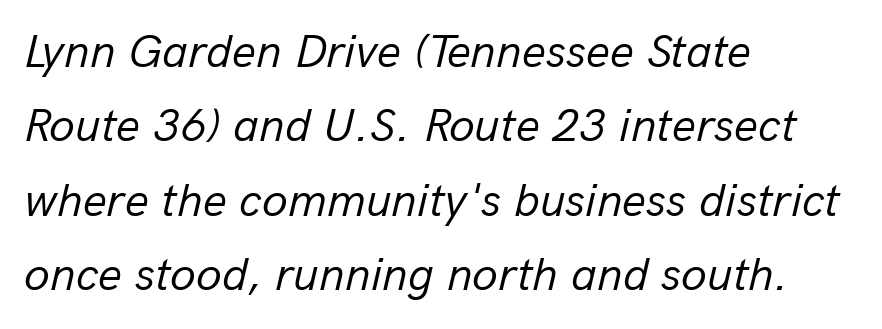
The image shows 47 px regular-weight type, italic (leaning right); set left-aligned, normal line spacing (1.58x), normal letter spacing, not underlined; low stroke contrast and a medium x-height.
